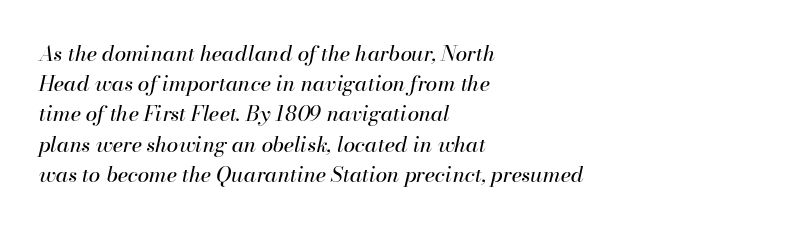
{"italic": "yes", "lean": "right", "slant_degrees": 13, "bold": "no", "underline": "no", "align": "left", "line_spacing": "normal", "line_spacing_ratio": 1.44, "letter_spacing": "normal", "letter_spacing_em": 0.0, "glyph_px": 21}
